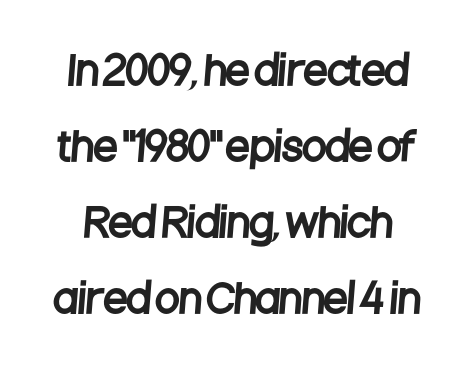
Just letters on the line, the space beneath them empty. Honestly, the letter spacing is just normal — you wouldn't notice it. Reading down the column, the eye jumps a long way to each next line. A typesetter would label this face a sans. Think of a printed novel: that variable character pitch is what you see here.
